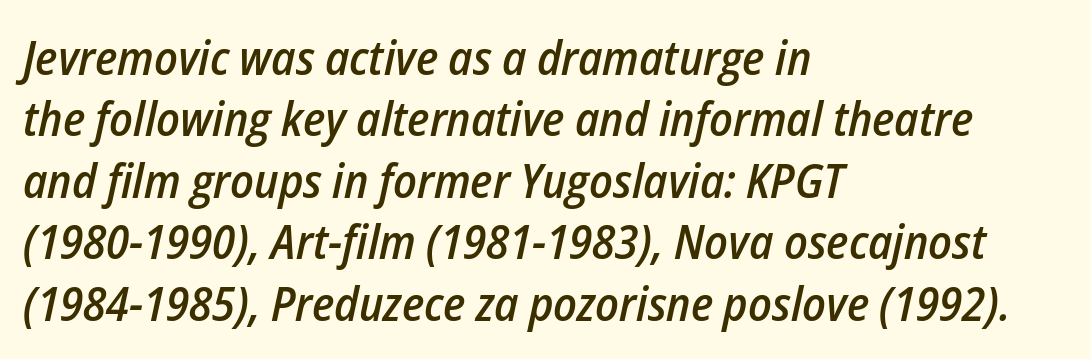
{"italic": "yes", "lean": "right", "slant_degrees": 12, "bold": "semi", "weight": "semibold", "width": "condensed", "stroke_contrast": "low", "x_height": "medium", "monospaced": "no", "underline": "no", "align": "left", "line_spacing": "normal", "line_spacing_ratio": 1.28, "letter_spacing": "normal", "letter_spacing_em": 0.0, "glyph_px": 48}
